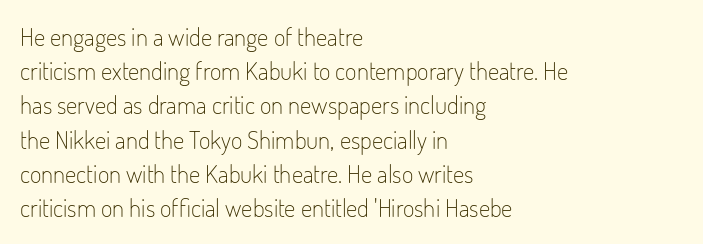
The area under the type is left untouched. A roman cut, with each character standing at attention. Observe the ordinary spacing: letters are neighbours, not strangers. Notice how the passage keeps a crisp vertical edge on the left only.
